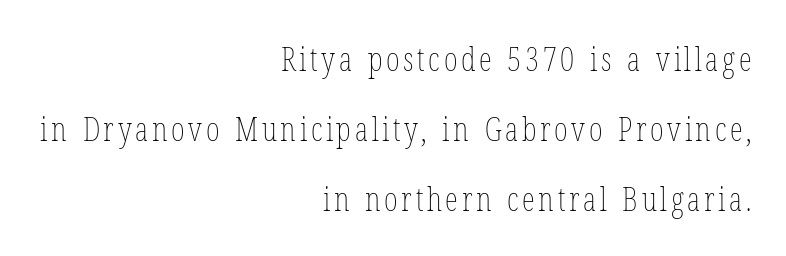
The type sits square on the baseline with zero lean. Glance below the letters and you will spot only blank space. Stem width sits at or under what a default text font uses. Every row of glyphs terminates at an identical x-position on the right. Each letter keeps its own natural width here, so spacing adapts to shape.
